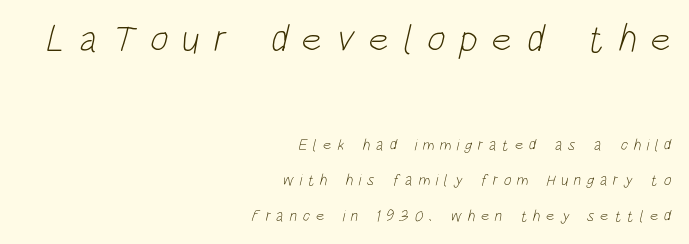
The image shows 39 px light, condensed sans-serif type; set right-aligned, loose line spacing (2.22x), unusually wide letter spacing (+0.35 em), not underlined; the first (top) block is 2.44x larger; low stroke contrast and a large x-height.
